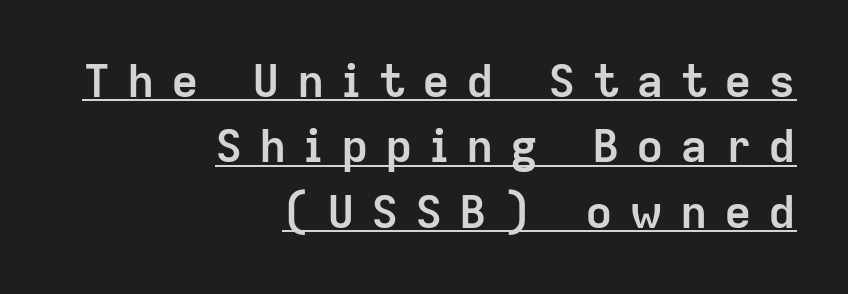
Q: Is the text bold? A: Yes.
Q: Is the text italic (slanted)? A: No, it is upright.
Q: Is the typeface a serif or a sans-serif typeface? A: Sans-serif.
Q: Is the text underlined? A: Yes.
Q: How is the paragraph aligned? A: Right-aligned.
Q: Is the spacing between letters normal or unusually wide? A: Unusually wide.
Q: Is the spacing between lines tight, normal or loose? A: Normal.
Q: Width (condensed, normal, or wide)? A: Normal.
Q: Stroke contrast? A: Low.
Q: x-height? A: Medium.
Q: Monospaced? A: No.
